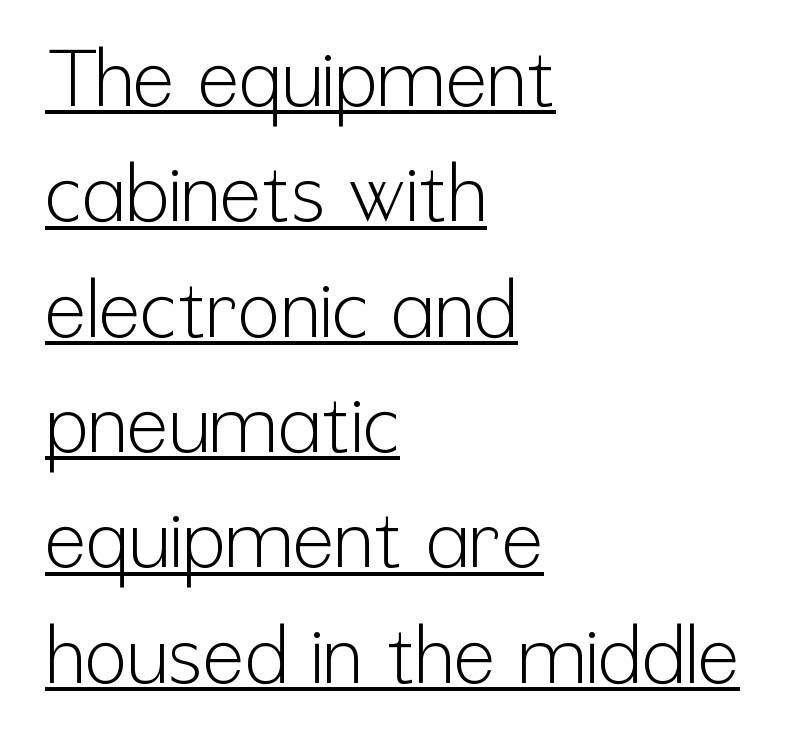
Q: Is the text bold? A: No.
Q: Is the text italic (slanted)? A: No, it is upright.
Q: Is the typeface a serif or a sans-serif typeface? A: Sans-serif.
Q: Is the text underlined? A: Yes.
Q: How is the paragraph aligned? A: Left-aligned.
Q: Is the spacing between letters normal or unusually wide? A: Normal.
Q: Is the spacing between lines tight, normal or loose? A: Normal.
Q: Width (condensed, normal, or wide)? A: Condensed.
Q: Stroke contrast? A: Low.
Q: x-height? A: Medium.
Q: Monospaced? A: No.
